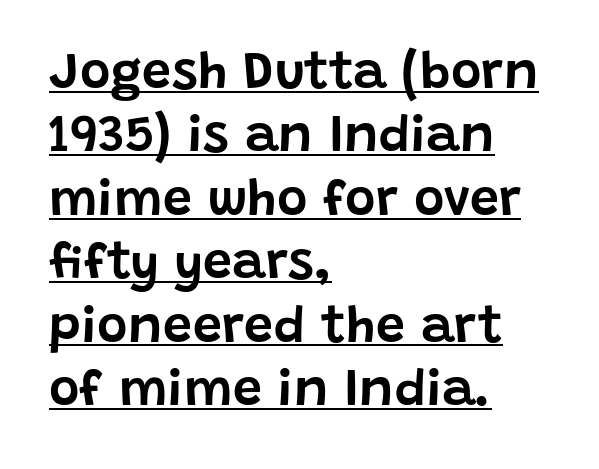
Looks like regular typesetting: each glyph gets only the width it needs. It's the straight-up-and-down kind of type. What decoration does the sample have? An underline. Layout note: lines flush left.
